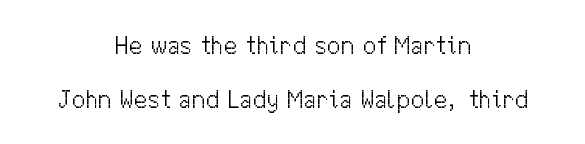
The image shows 25 px text type, upright; set centered, loose line spacing (2.15x), normal letter spacing, not underlined.
